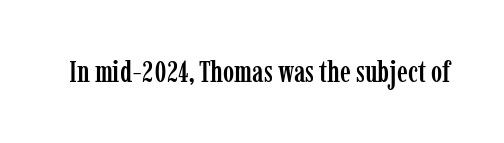
Q: Is the text italic (slanted)? A: No, it is upright.
Q: Is the typeface a serif or a sans-serif typeface? A: Serif.
Q: Is the text underlined? A: No.
Q: Is the spacing between letters normal or unusually wide? A: Normal.
Q: Width (condensed, normal, or wide)? A: Condensed.
Q: Stroke contrast? A: Low.
Q: x-height? A: Medium.
Q: Monospaced? A: No.
